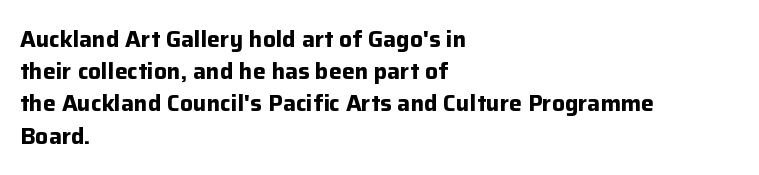
{"italic": "no", "bold": "yes", "underline": "no", "align": "left", "line_spacing": "normal", "line_spacing_ratio": 1.4, "letter_spacing": "normal", "letter_spacing_em": 0.0, "glyph_px": 23}
